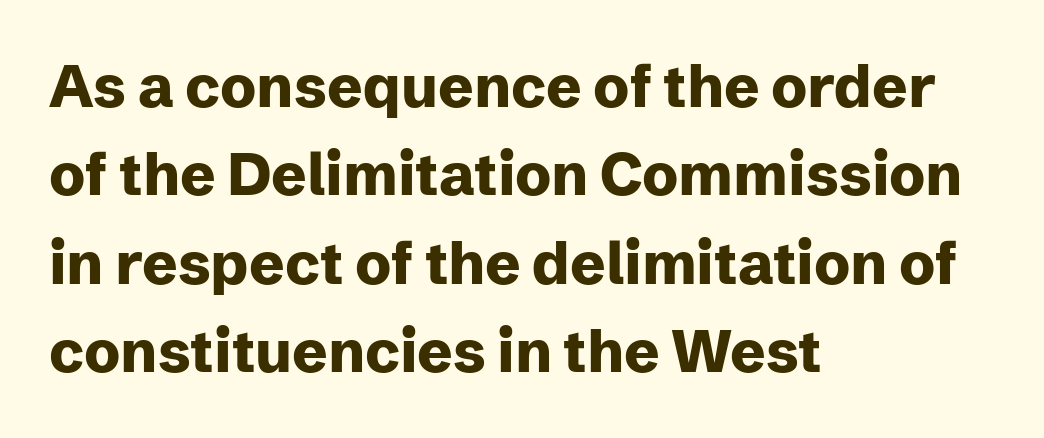
{"serif": "no", "italic": "no", "bold": "yes", "weight": "heavy", "width": "normal", "stroke_contrast": "low", "x_height": "medium", "monospaced": "no", "underline": "no", "align": "left", "line_spacing": "normal", "line_spacing_ratio": 1.5, "letter_spacing": "normal", "letter_spacing_em": 0.0, "glyph_px": 59}
